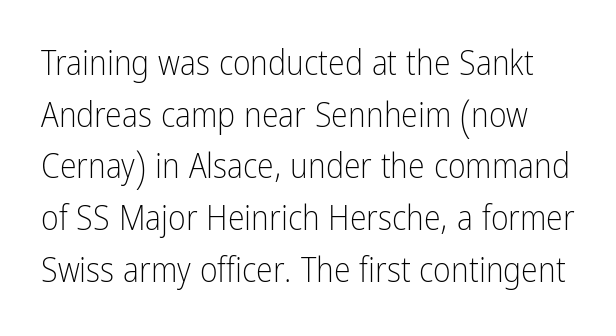
Summary of vertical rhythm: regular, with standard interline spacing. Check the space under the baseline: it is left empty. This is not heavy type; no bold has been used. Posture: upright roman. Think of a printed novel: that variable character pitch is what you see here.
